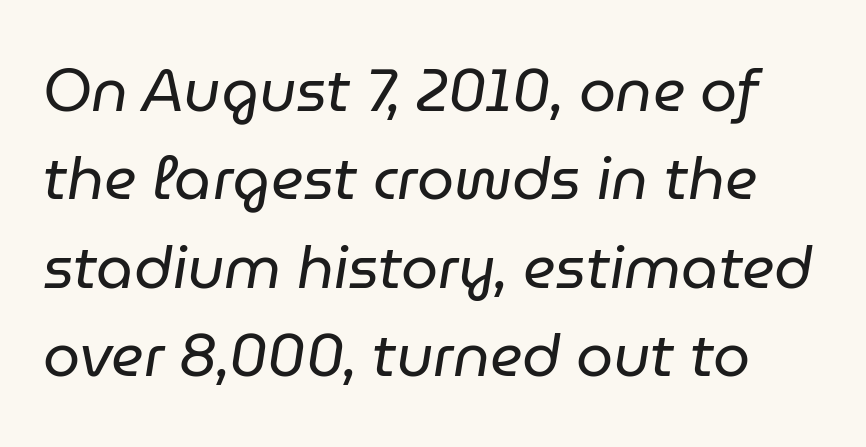
The image shows 59 px regular-weight type, italic (leaning right); set normal line spacing (1.5x), normal letter spacing, not underlined; low stroke contrast and a medium x-height.
